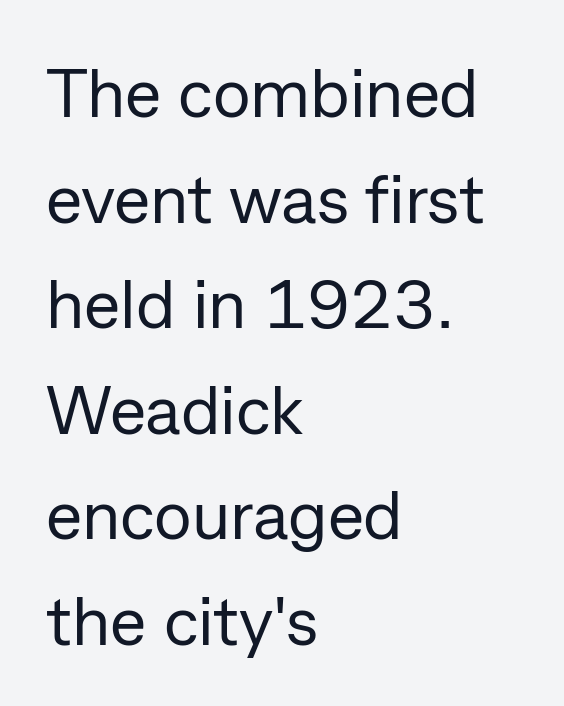
The image shows 69 px regular-weight sans-serif type, upright; set left-aligned, normal line spacing (1.53x), normal letter spacing, not underlined; low stroke contrast and a medium x-height.
